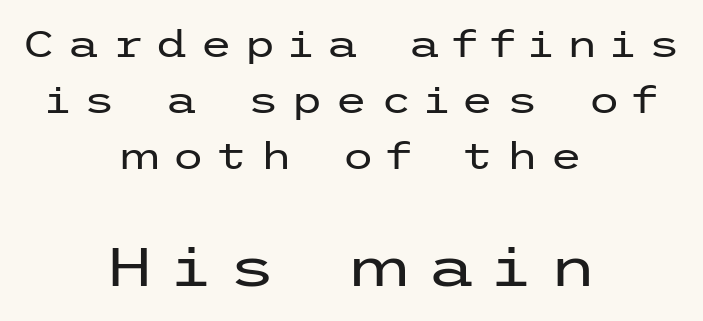
The specimen reads as upright at a glance. The specimen omits any rule beneath the text block's lines. The block of text has a typical density, with ordinary space between rows. Stroke terminals: plain, sans-serif.
